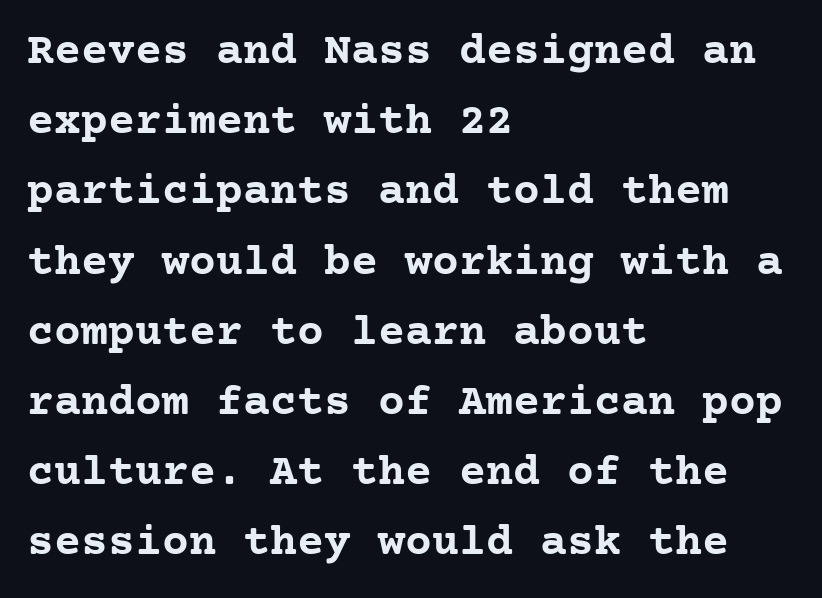
The block of text has a typical density, with ordinary space between rows. Are there feet on the stems? There are — it's a serif. Honestly, the letter spacing is just normal — you wouldn't notice it. The baseline area is clear. As a designer I'd log this as weight 700, bold. Does the copy run flush right? No — it runs flush left.
